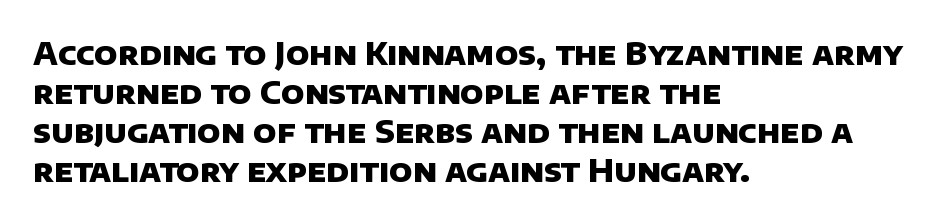
{"serif": "no", "bold": "yes", "weight": "heavy", "width": "normal", "stroke_contrast": "low", "x_height": "large", "monospaced": "no", "underline": "no", "align": "left", "line_spacing": "normal", "line_spacing_ratio": 1.26, "letter_spacing": "normal", "letter_spacing_em": 0.0, "glyph_px": 31}
